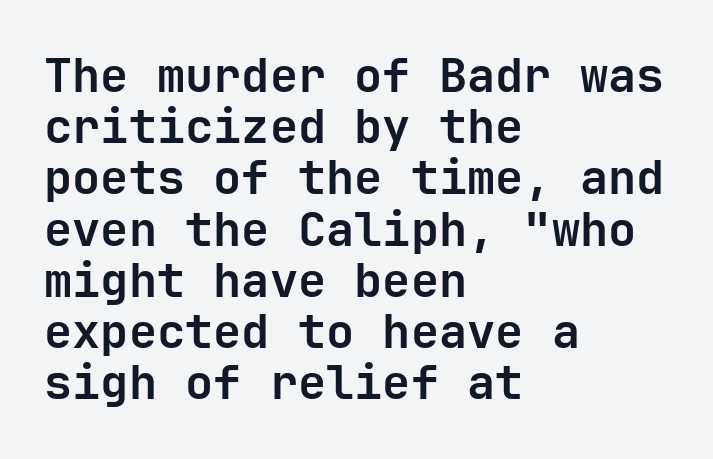
{"serif": "no", "italic": "no", "bold": "yes", "weight": "bold", "width": "normal", "stroke_contrast": "low", "x_height": "medium", "monospaced": "yes", "underline": "no", "align": "left", "line_spacing": "tight", "line_spacing_ratio": 1.09, "letter_spacing": "normal", "letter_spacing_em": 0.0, "glyph_px": 47}
